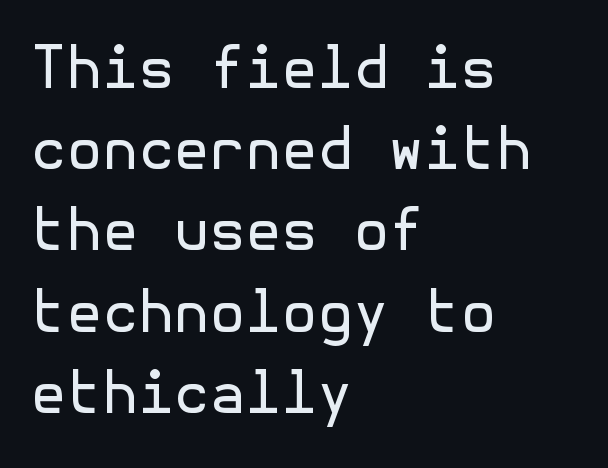
Q: Is the text bold? A: No.
Q: Is the text italic (slanted)? A: No, it is upright.
Q: Is the typeface a serif or a sans-serif typeface? A: Sans-serif.
Q: Is the text underlined? A: No.
Q: How is the paragraph aligned? A: Left-aligned.
Q: Is the spacing between letters normal or unusually wide? A: Normal.
Q: Is the spacing between lines tight, normal or loose? A: Normal.
Q: Width (condensed, normal, or wide)? A: Normal.
Q: x-height? A: Medium.
